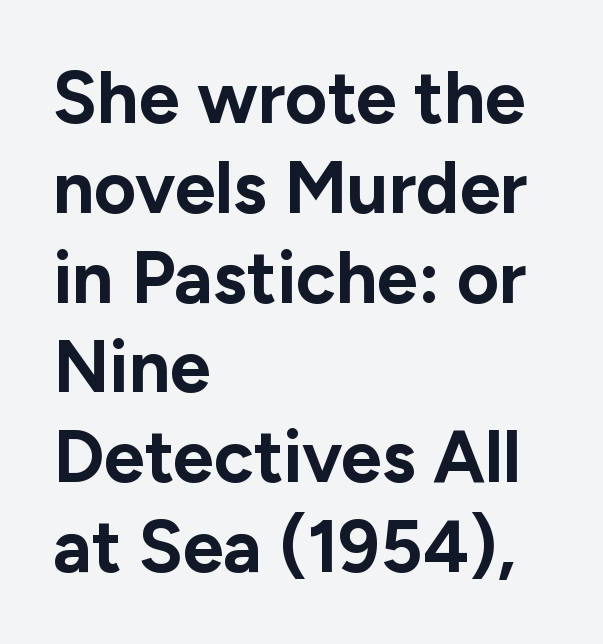
The image shows 73 px bold sans-serif type, upright; set left-aligned, line spacing 1.23x, normal letter spacing, not underlined; low stroke contrast and a medium x-height.
